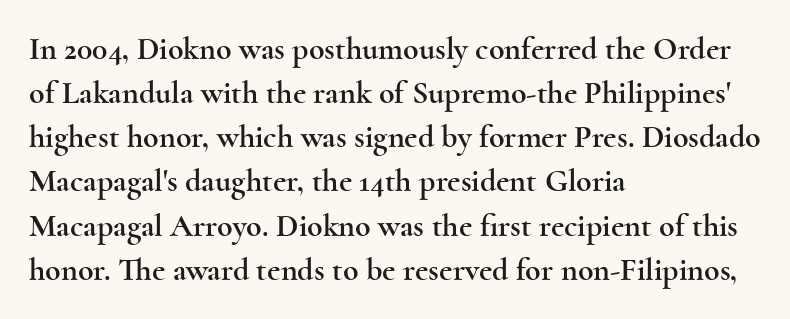
{"serif": "yes", "italic": "no", "width": "wide", "x_height": "small", "monospaced": "no", "underline": "no", "align": "left", "line_spacing": "normal", "line_spacing_ratio": 1.38, "letter_spacing": "normal", "letter_spacing_em": 0.0, "glyph_px": 32}
